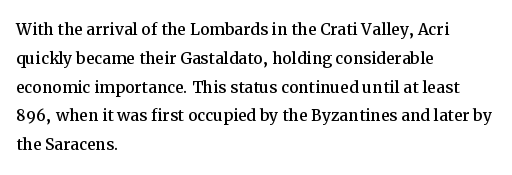
The compositor pushed each line to the left boundary. The strip under each line holds only bare page. When letters stand straight like this, we call the style roman or upright. Letter spacing: default. In terms of leading, this rendering sits right in the middle.
